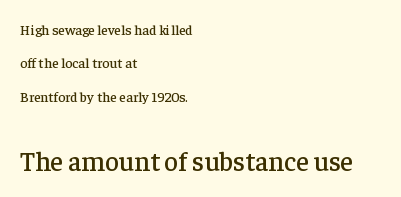
Q: Is the text italic (slanted)? A: No, it is upright.
Q: Is the text underlined? A: No.
Q: How is the paragraph aligned? A: Left-aligned.
Q: Is the spacing between letters normal or unusually wide? A: Normal.
Q: Is the spacing between lines tight, normal or loose? A: Loose.
Q: Which block of text is set in a larger size, the first (top) or the second (bottom)? A: The second (bottom) one.
